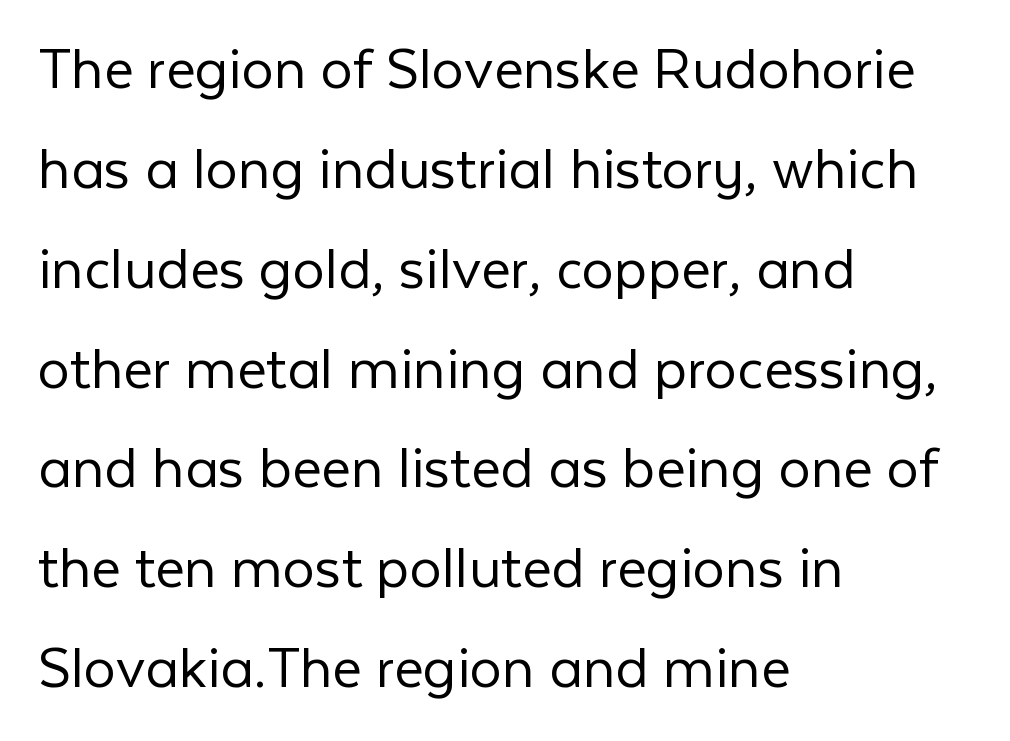
The image shows 64 px light sans-serif type, upright; set left-aligned, normal line spacing (1.56x), normal letter spacing, not underlined; low stroke contrast and a medium x-height.
